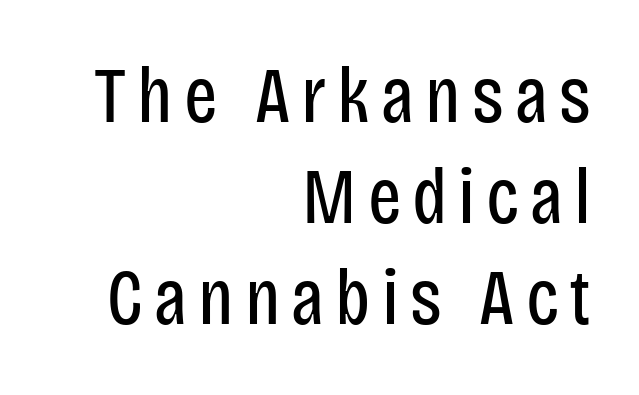
Q: Is the text bold? A: No.
Q: Is the text italic (slanted)? A: No, it is upright.
Q: Is the typeface a serif or a sans-serif typeface? A: Sans-serif.
Q: Is the text underlined? A: No.
Q: How is the paragraph aligned? A: Right-aligned.
Q: Is the spacing between lines tight, normal or loose? A: Normal.
Q: Width (condensed, normal, or wide)? A: Condensed.
Q: Stroke contrast? A: Low.
Q: x-height? A: Large.
Q: Monospaced? A: No.
